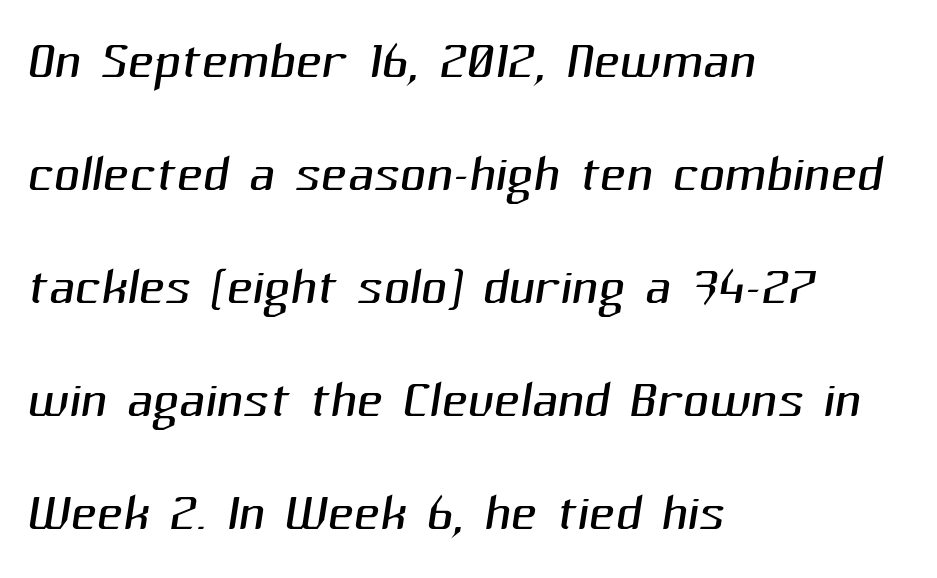
Q: Is the text bold? A: No.
Q: Is the typeface a serif or a sans-serif typeface? A: Sans-serif.
Q: Is the text underlined? A: No.
Q: How is the paragraph aligned? A: Left-aligned.
Q: Is the spacing between letters normal or unusually wide? A: Normal.
Q: Is the spacing between lines tight, normal or loose? A: Normal.
Q: Width (condensed, normal, or wide)? A: Normal.
Q: Stroke contrast? A: Medium.
Q: x-height? A: Medium.
Q: Monospaced? A: No.
